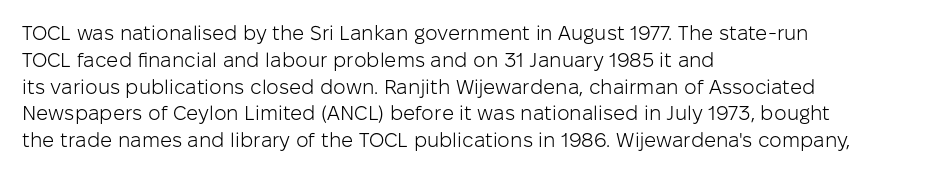
The image shows 20 px text type, upright; set left-aligned, normal line spacing (1.34x), normal letter spacing, not underlined.
